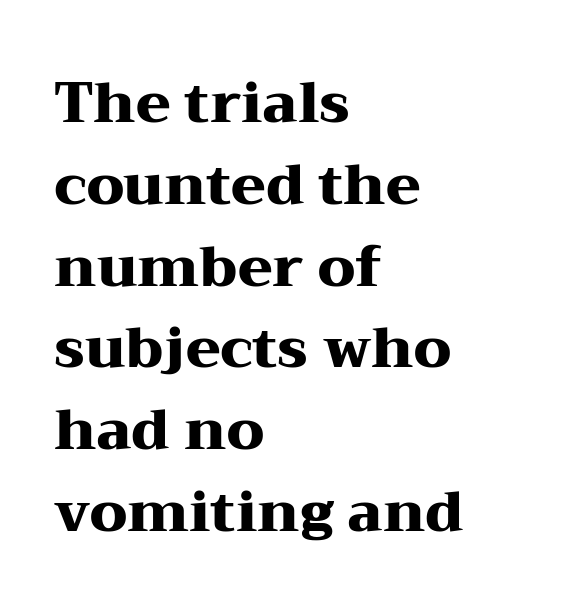
Q: Is the text bold? A: Yes.
Q: Is the text italic (slanted)? A: No, it is upright.
Q: Is the typeface a serif or a sans-serif typeface? A: Serif.
Q: Is the text underlined? A: No.
Q: How is the paragraph aligned? A: Left-aligned.
Q: Is the spacing between letters normal or unusually wide? A: Normal.
Q: Is the spacing between lines tight, normal or loose? A: Normal.
Q: Width (condensed, normal, or wide)? A: Wide.
Q: Stroke contrast? A: Medium.
Q: x-height? A: Medium.
Q: Monospaced? A: No.
